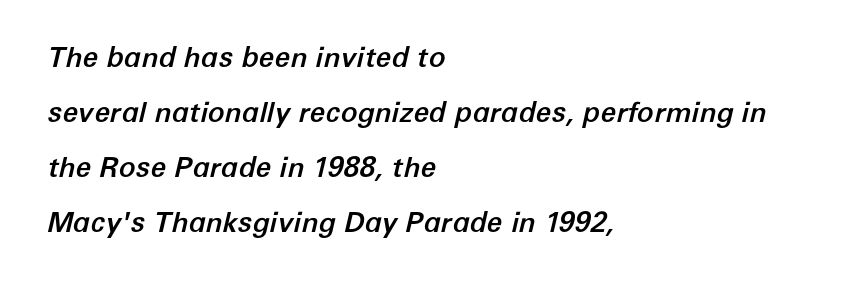
Q: Is the text italic (slanted)? A: Yes, it leans right by about 12 degrees.
Q: Is the text underlined? A: No.
Q: How is the paragraph aligned? A: Left-aligned.
Q: Is the spacing between letters normal or unusually wide? A: Normal.
Q: Is the spacing between lines tight, normal or loose? A: Loose.
Q: Width (condensed, normal, or wide)? A: Normal.
Q: Stroke contrast? A: Low.
Q: x-height? A: Medium.
Q: Monospaced? A: No.
